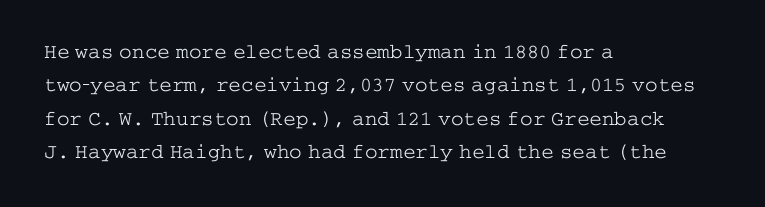
The image shows 21 px text type, upright; set left-aligned, normal line spacing (1.59x), normal letter spacing, not underlined.
